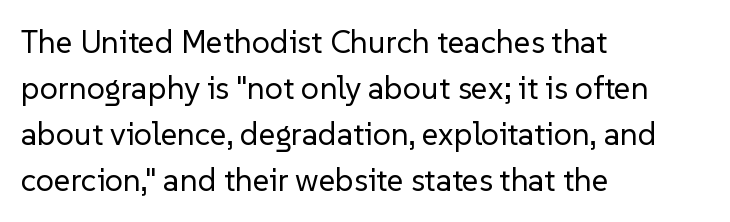
The image shows 32 px regular-weight sans-serif type, upright; set left-aligned, normal line spacing (1.44x), normal letter spacing, not underlined; low stroke contrast and a medium x-height.
